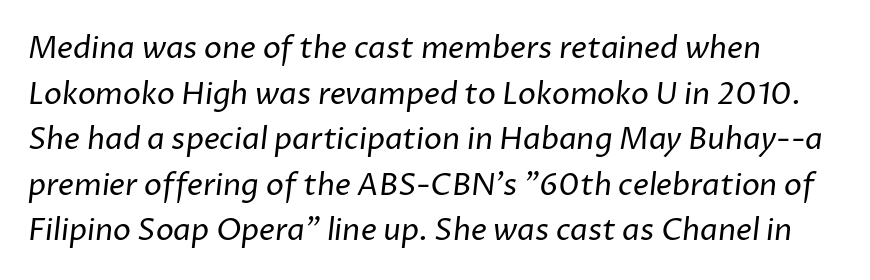
The image shows 30 px regular-weight sans-serif type; set normal line spacing (1.52x), normal letter spacing, not underlined; low stroke contrast and a medium x-height.
